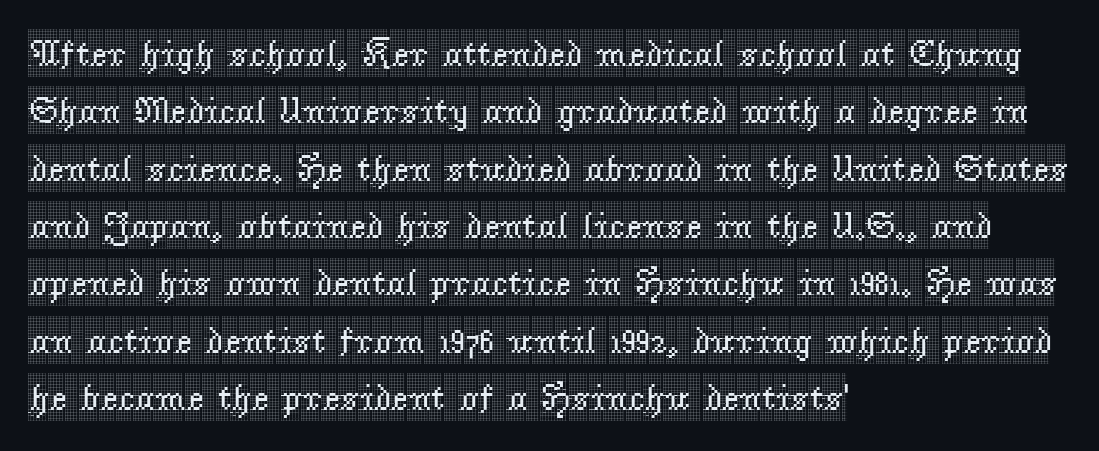
{"serif": "yes", "italic": "no", "width": "condensed", "x_height": "large", "monospaced": "no", "underline": "no", "align": "left", "line_spacing": "normal", "line_spacing_ratio": 1.55, "letter_spacing": "normal", "letter_spacing_em": 0.0, "glyph_px": 37}
